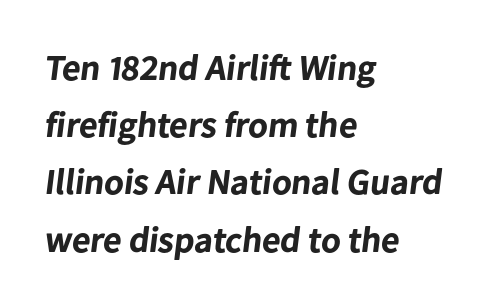
Q: Is the text bold? A: Yes.
Q: Is the typeface a serif or a sans-serif typeface? A: Sans-serif.
Q: Is the text underlined? A: No.
Q: How is the paragraph aligned? A: Left-aligned.
Q: Is the spacing between letters normal or unusually wide? A: Normal.
Q: Is the spacing between lines tight, normal or loose? A: Normal.
Q: Width (condensed, normal, or wide)? A: Normal.
Q: Stroke contrast? A: Low.
Q: x-height? A: Medium.
Q: Monospaced? A: No.
